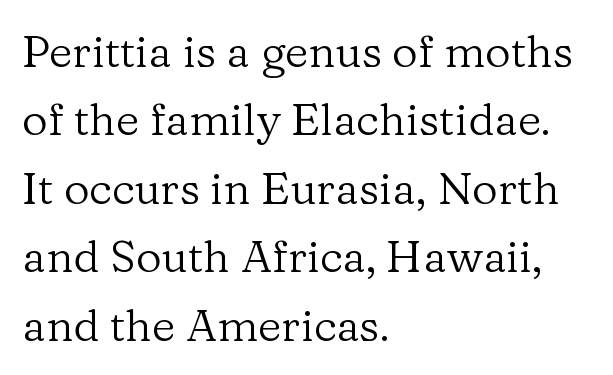
The image shows 45 px regular-weight serif type, upright; set left-aligned, normal line spacing (1.52x), normal letter spacing, not underlined; low stroke contrast and a medium x-height.
